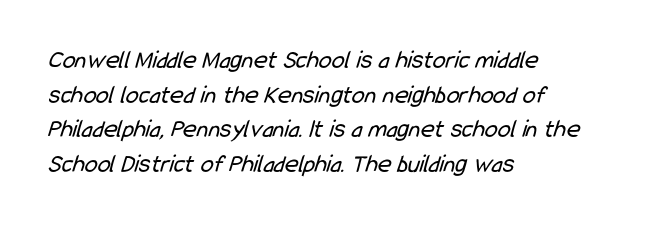
Q: Is the text bold? A: No.
Q: Is the text underlined? A: No.
Q: How is the paragraph aligned? A: Left-aligned.
Q: Is the spacing between letters normal or unusually wide? A: Normal.
Q: Is the spacing between lines tight, normal or loose? A: Normal.
